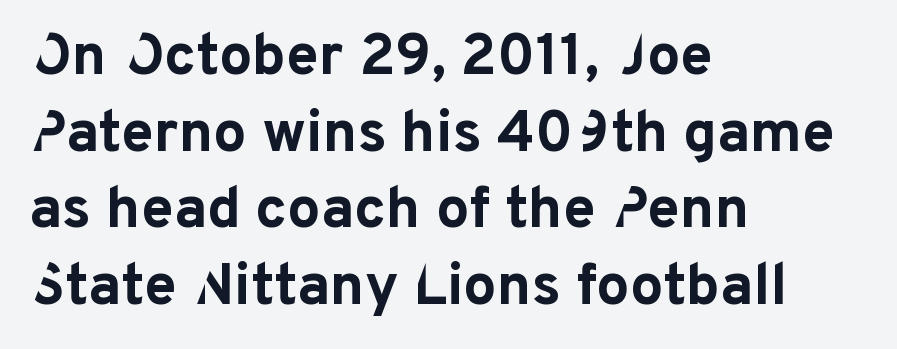
Q: Is the text bold? A: Yes.
Q: Is the text italic (slanted)? A: No, it is upright.
Q: Is the typeface a serif or a sans-serif typeface? A: Sans-serif.
Q: Is the text underlined? A: No.
Q: How is the paragraph aligned? A: Left-aligned.
Q: Is the spacing between letters normal or unusually wide? A: Normal.
Q: Is the spacing between lines tight, normal or loose? A: Normal.
Q: Width (condensed, normal, or wide)? A: Normal.
Q: Stroke contrast? A: Low.
Q: x-height? A: Medium.
Q: Monospaced? A: No.
